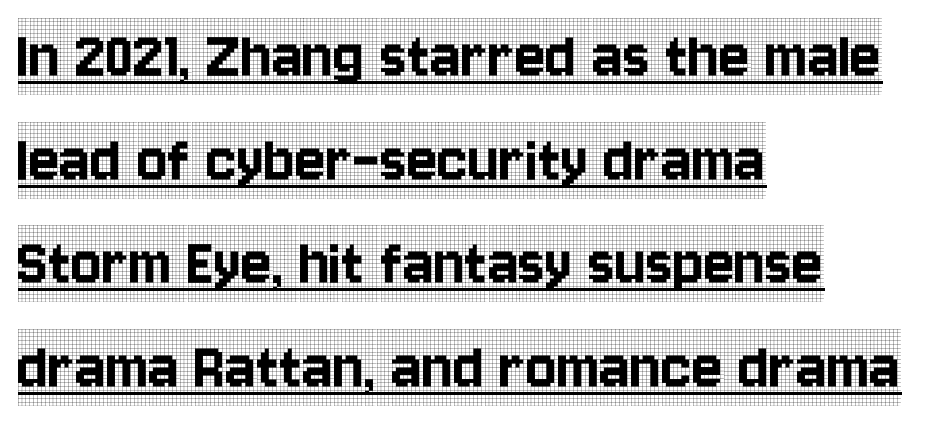
{"serif": "yes", "italic": "no", "width": "condensed", "x_height": "large", "monospaced": "no", "underline": "yes", "align": "left", "line_spacing": "normal", "line_spacing_ratio": 1.44, "letter_spacing": "normal", "letter_spacing_em": 0.0, "glyph_px": 72}
